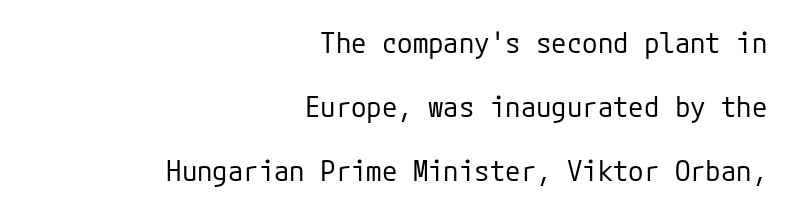
{"serif": "no", "italic": "no", "bold": "no", "weight": "regular", "width": "normal", "stroke_contrast": "low", "x_height": "medium", "underline": "no", "align": "right", "line_spacing": "loose", "line_spacing_ratio": 2.28, "letter_spacing": "normal", "letter_spacing_em": 0.0, "glyph_px": 28}
